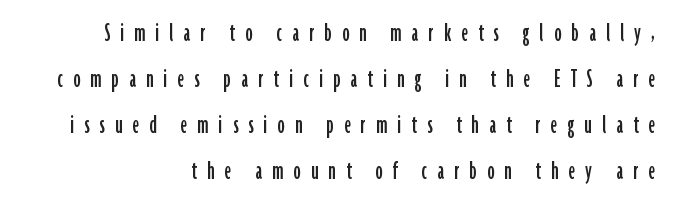
Q: Is the text italic (slanted)? A: No, it is upright.
Q: Is the typeface a serif or a sans-serif typeface? A: Sans-serif.
Q: Is the text underlined? A: No.
Q: How is the paragraph aligned? A: Right-aligned.
Q: Is the spacing between letters normal or unusually wide? A: Unusually wide.
Q: Is the spacing between lines tight, normal or loose? A: Normal.
Q: Width (condensed, normal, or wide)? A: Condensed.
Q: Stroke contrast? A: Low.
Q: x-height? A: Medium.
Q: Monospaced? A: No.
